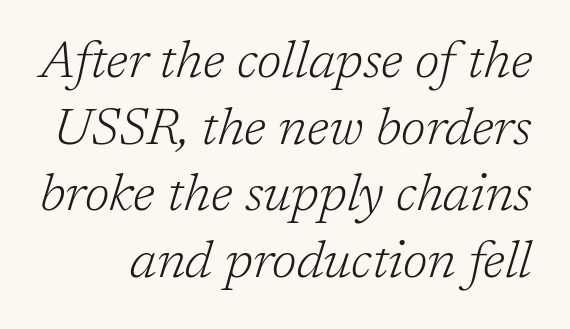
Nothing heavy about these letters — not bold at all. The space directly below the letters is spotless. In terms of leading, this rendering sits right in the middle. Note the varied advance widths — an 'i' is clearly narrower than an 'm'. If you drew a line through each stem, it would be angled.
